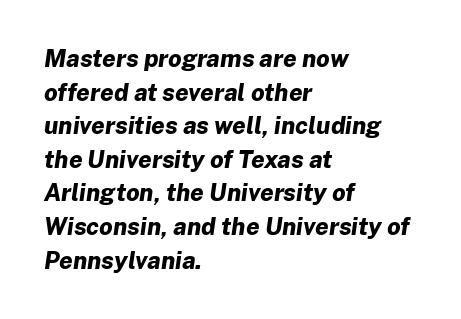
The image shows 24 px bold type, italic (leaning right); set left-aligned, normal line spacing (1.4x), normal letter spacing, not underlined.
